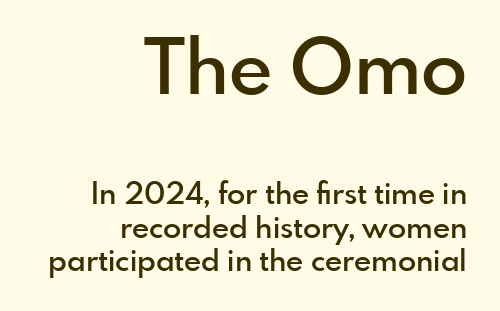
In terms of weight, the rendering is demibold, just under bold. The axis of the letterforms is exactly vertical. A typesetter would call this leading minimal, almost set solid. Which margin do the lines hug? The right one — the left edge is uneven. To sum up the face: it is a sans, with no serifs.
